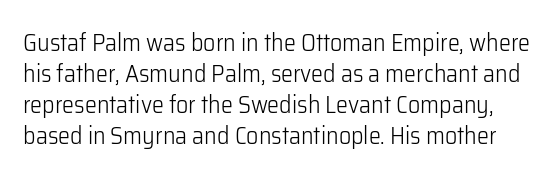
The image shows 24 px text type, upright; set normal line spacing (1.29x), normal letter spacing, not underlined.
